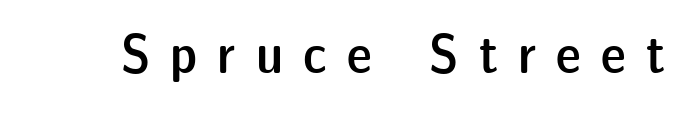
{"serif": "no", "italic": "no", "bold": "semi", "weight": "semibold", "width": "normal", "stroke_contrast": "low", "x_height": "medium", "monospaced": "no", "underline": "no", "letter_spacing": "wide", "letter_spacing_em": 0.36, "glyph_px": 56}
